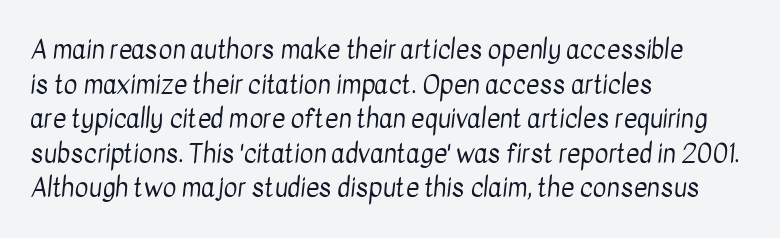
Q: Is the text bold? A: No.
Q: Is the text underlined? A: No.
Q: How is the paragraph aligned? A: Left-aligned.
Q: Is the spacing between letters normal or unusually wide? A: Normal.
Q: Is the spacing between lines tight, normal or loose? A: Normal.
